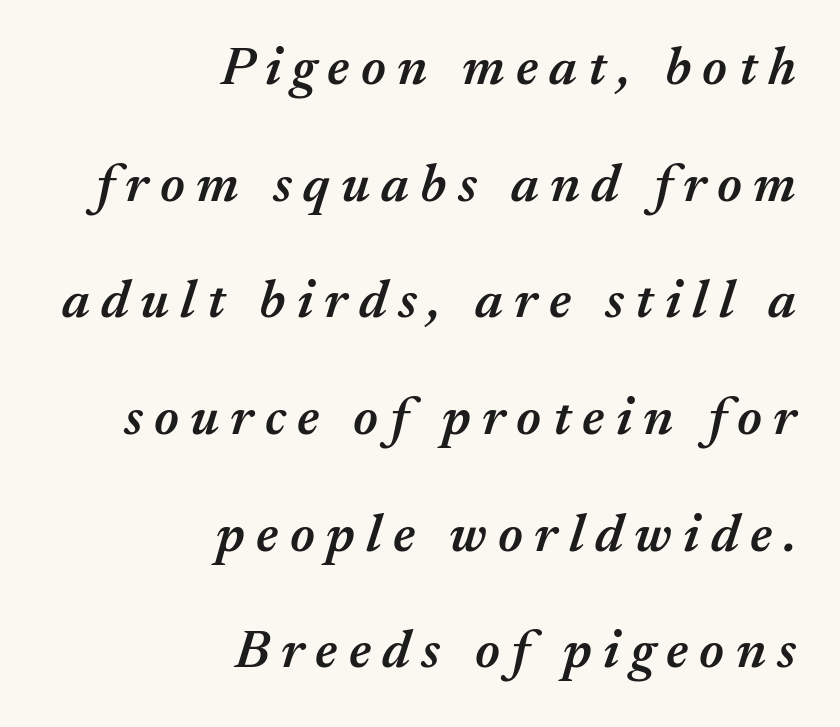
The image shows 54 px semibold type, italic (leaning right); set right-aligned, loose line spacing (2.16x), unusually wide letter spacing (+0.21 em), not underlined; medium stroke contrast and a medium x-height.
